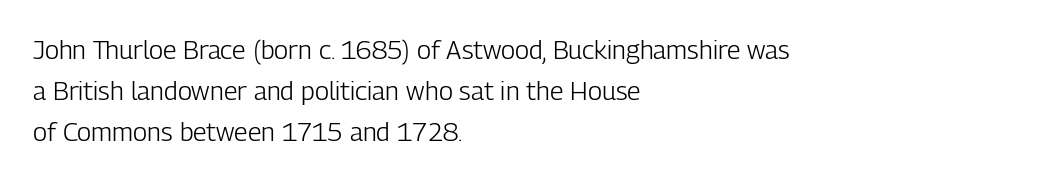
Q: Is the text bold? A: No.
Q: Is the text italic (slanted)? A: No, it is upright.
Q: Is the text underlined? A: No.
Q: How is the paragraph aligned? A: Left-aligned.
Q: Is the spacing between letters normal or unusually wide? A: Normal.
Q: Is the spacing between lines tight, normal or loose? A: Normal.
